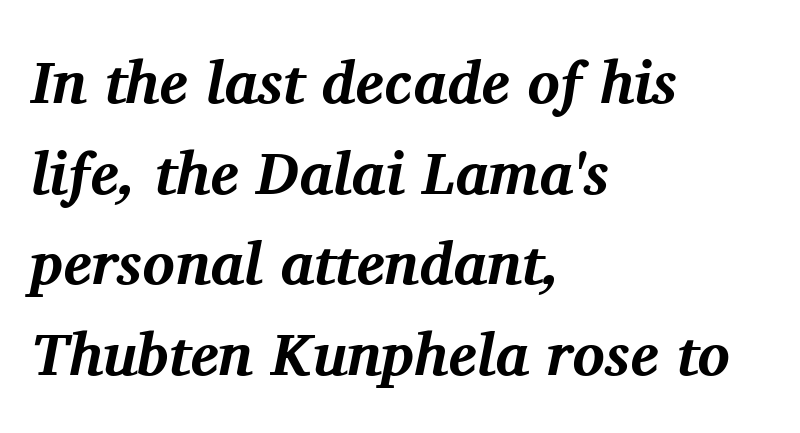
Inter-character spacing is left at the font's built-in metrics. Are there feet on the stems? There are — it's a serif. Is this a fixed-width face? No — the glyphs have proportional, varying widths. Tall strokes in this sample are angled rather than plumb.
